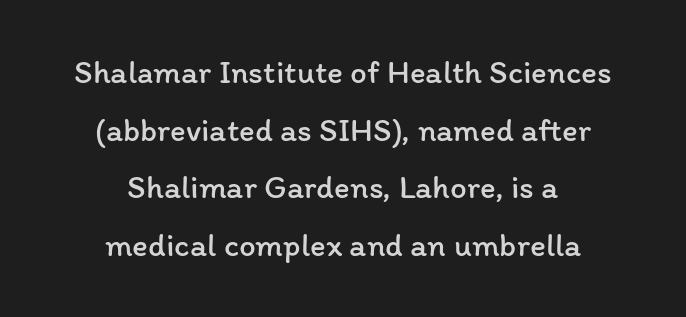
The image shows 33 px regular-weight type, upright; set centered, line spacing 1.75x, normal letter spacing, not underlined; low stroke contrast and a medium x-height.
